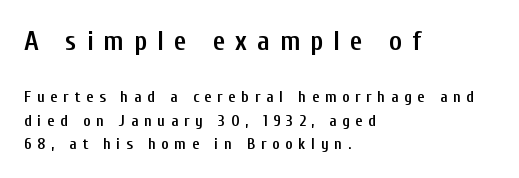
Q: Is the text bold? A: Semi-bold.
Q: Is the text italic (slanted)? A: No, it is upright.
Q: Is the typeface a serif or a sans-serif typeface? A: Sans-serif.
Q: Is the text underlined? A: No.
Q: How is the paragraph aligned? A: Left-aligned.
Q: Is the spacing between letters normal or unusually wide? A: Unusually wide.
Q: Is the spacing between lines tight, normal or loose? A: Normal.
Q: Which block of text is set in a larger size, the first (top) or the second (bottom)? A: The first (top) one.
Q: Width (condensed, normal, or wide)? A: Condensed.
Q: Stroke contrast? A: Low.
Q: x-height? A: Medium.
Q: Monospaced? A: No.
